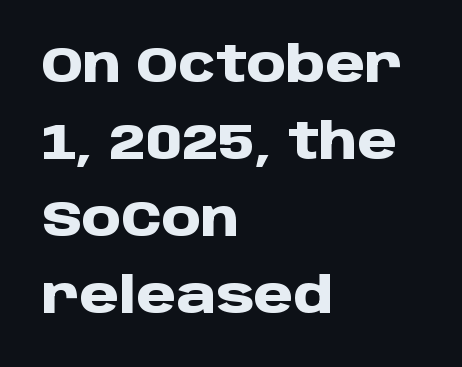
The area under the type is left untouched. Bold? Absolutely — the strokes are thick and heavy. Quick note: not italic, upright. The vertical gap from one line to the next is medium.
